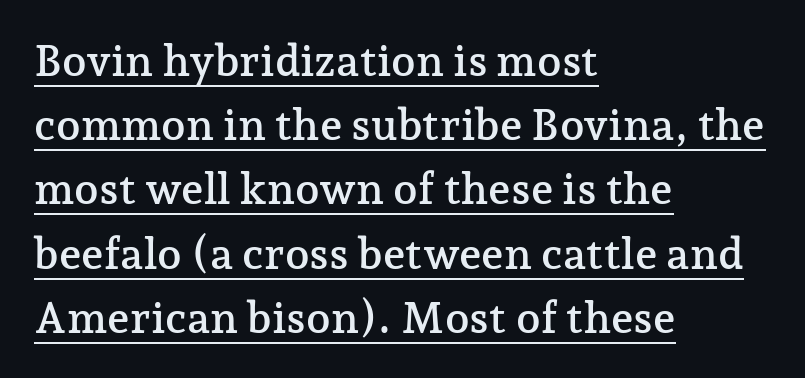
Regarding leading, the lines here are spaced in the standard way. The letters stand straight up with perfectly vertical stems. Descenders here cross a horizontal rule under the line. Notice how the passage keeps a crisp vertical edge on the left only. These lines are rendered in a variable-pitch font. Between one letter and the next there's only the usual sliver of space.
